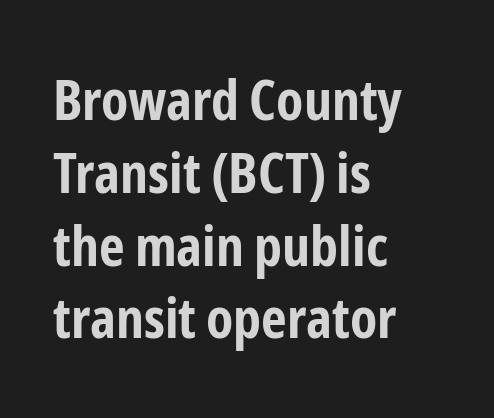
{"serif": "no", "italic": "no", "bold": "yes", "weight": "bold", "width": "condensed", "stroke_contrast": "low", "x_height": "medium", "monospaced": "no", "underline": "no", "align": "left", "line_spacing": "normal", "line_spacing_ratio": 1.3, "letter_spacing": "normal", "letter_spacing_em": 0.0, "glyph_px": 56}
